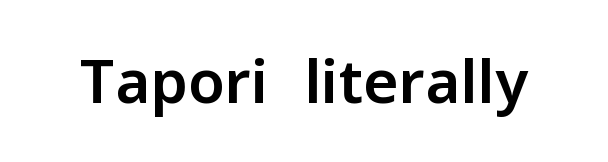
The tracking reads as untouched default to a designer's eye. What kind of face is this? One without serifs — a sans. In terms of posture, this sample is upright. Rule under the text: the space is simply empty. You could not count columns in this text — the font is proportionally spaced.
